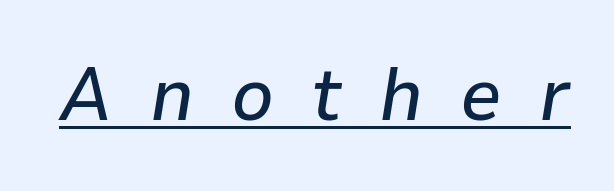
The specimen includes a rule beneath the text block's lines. Does the lettering tilt? It does — this is italic. Here the designer chose a conventional face with non-uniform glyph widths. How are the letters spaced? Widely, with obvious added tracking.
